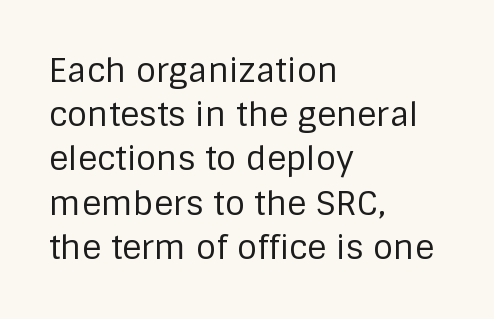
This sample uses an upright cut, with every glyph sitting square on the baseline. Short and long lines alike share a common starting point at left. Line spacing here is normal. Serifs: no, the terminals of the letterforms are clean. Check the space under the baseline: it is left empty.
